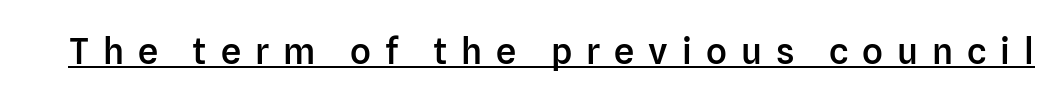
The image shows 36 px semibold sans-serif type, upright; set unusually wide letter spacing (+0.39 em), underlined; low stroke contrast and a medium x-height.
